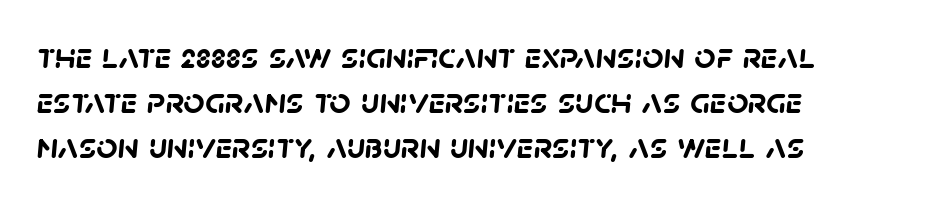
Descenders are the only things crossing below the line. Stroke terminals: plain, sans-serif. One-word summary of the alignment: left. Do the characters align in a grid? No, the font is proportional. The letters sit at their default tracking, neither squeezed nor spread. Strong, thick strokes mark this as bold type.
